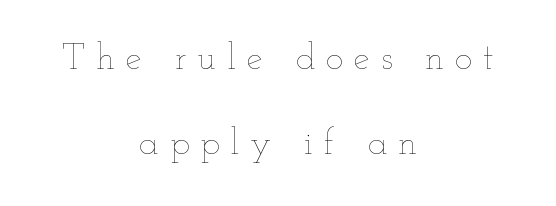
Visually the block forms a symmetrical silhouette, jagged on both flanks. The passage shown has open, widely tracked lettering throughout. Is there any slant? The stems are plumb. Unmarked baselines from the first word to the last.
